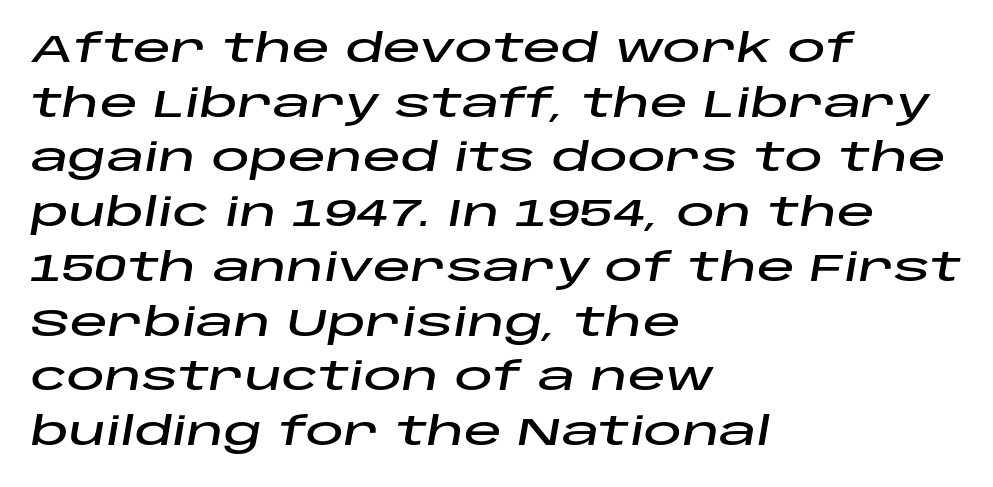
{"italic": "yes", "lean": "right", "slant_degrees": 10, "width": "wide", "stroke_contrast": "low", "x_height": "large", "monospaced": "no", "underline": "no", "align": "left", "line_spacing": "normal", "line_spacing_ratio": 1.44, "letter_spacing": "normal", "letter_spacing_em": 0.0, "glyph_px": 38}
